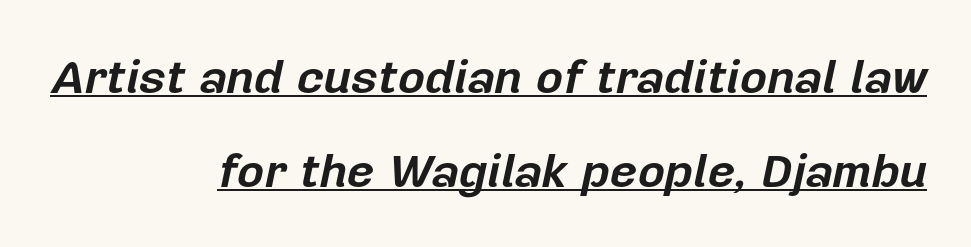
Rows of type keep a wide berth in the vertical direction. Italic: yes, the glyphs are oblique. Layout note: lines flush right. Notice how thick the strokes are: this is what a full bold looks like. Underlined type. This sample has the flowing, uneven cadence of proportional lettering.
